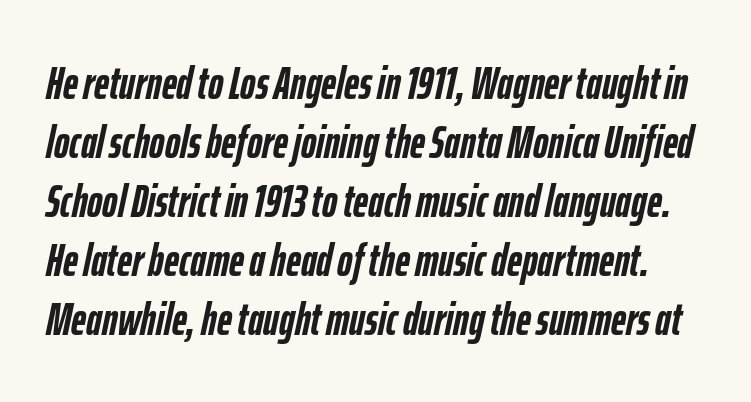
Q: Is the text bold? A: Yes.
Q: Is the text italic (slanted)? A: Yes, it leans right by about 12 degrees.
Q: Is the text underlined? A: No.
Q: Is the spacing between letters normal or unusually wide? A: Normal.
Q: Is the spacing between lines tight, normal or loose? A: Normal.
Q: Width (condensed, normal, or wide)? A: Condensed.
Q: Stroke contrast? A: Low.
Q: x-height? A: Medium.
Q: Monospaced? A: No.
